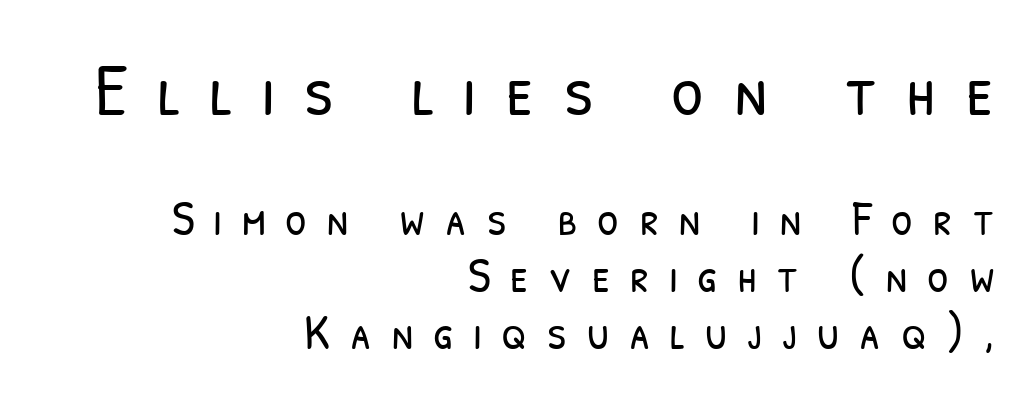
The image shows 74 px light, condensed sans-serif type; set right-aligned, line spacing 1.17x, unusually wide letter spacing (+0.41 em), not underlined; the first (top) block is 1.51x larger; low stroke contrast and a medium x-height.
